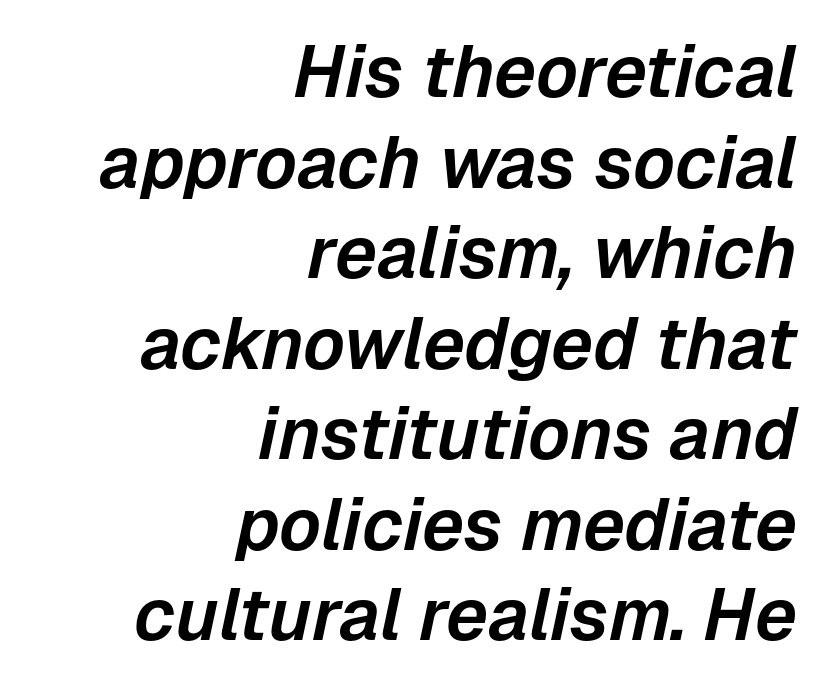
The space beneath each line is pristine and unruled. The letters sit at their default tracking, neither squeezed nor spread. The letters advance in unequal steps, a hallmark of proportional type. The rendering anchors every line to the right-hand side. Emphasis-style slanted type is in use.
